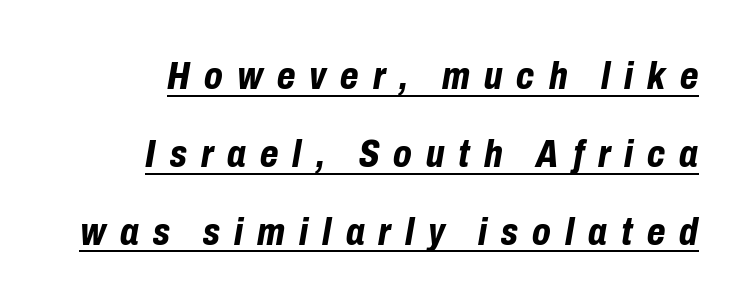
The rendering uses a bold face; every stroke is thick and dark. Does the lettering tilt? It does — this is italic. In terms of letterspacing, this is a distinctly airy, spread setting. Beneath each row of characters lies a ruled line. Looks like regular typesetting: each glyph gets only the width it needs.
